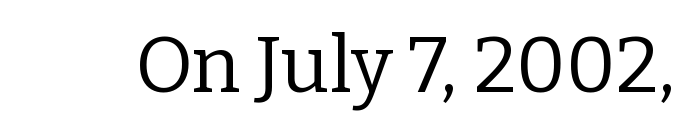
The image shows 78 px regular-weight serif type, upright; set normal letter spacing, not underlined; low stroke contrast and a medium x-height.
